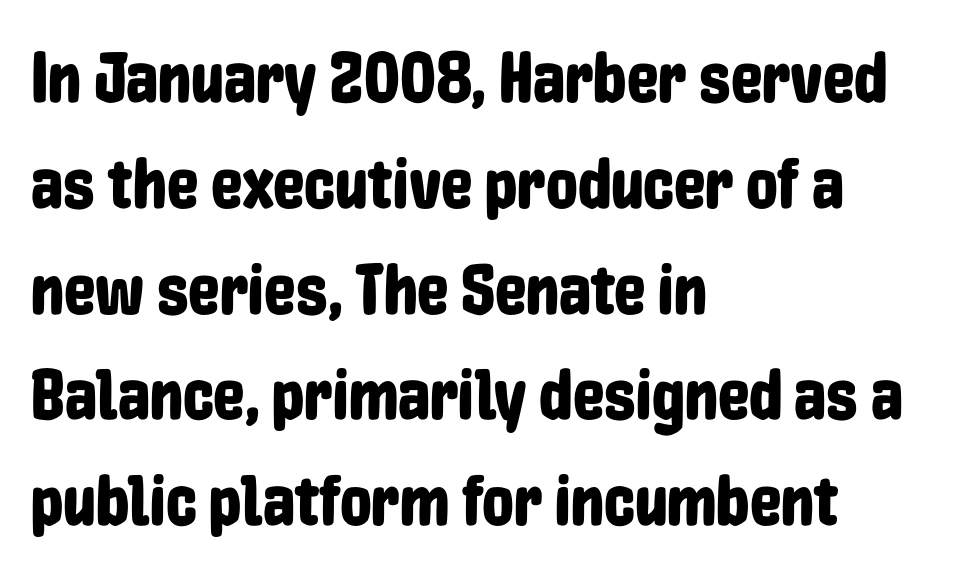
The image shows 71 px condensed sans-serif type, upright; set left-aligned, normal line spacing (1.49x), normal letter spacing, not underlined; low stroke contrast and a medium x-height.
